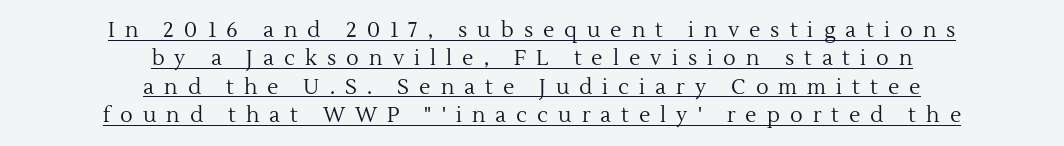
The image shows 21 px text type, upright; set centered, normal line spacing (1.35x), unusually wide letter spacing (+0.48 em), underlined.
